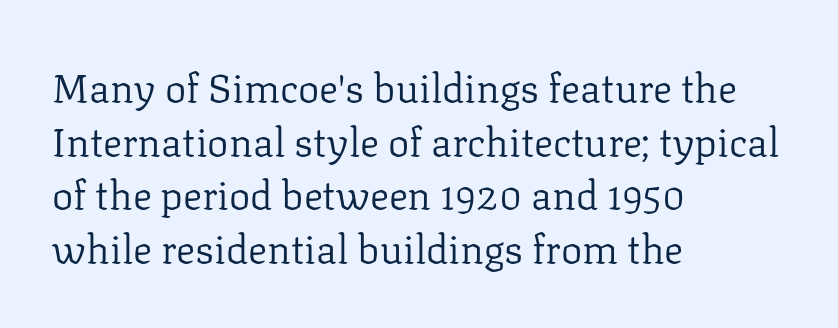
{"serif": "yes", "italic": "no", "bold": "no", "weight": "regular", "width": "normal", "stroke_contrast": "low", "x_height": "medium", "monospaced": "no", "underline": "no", "align": "left", "line_spacing": "normal", "line_spacing_ratio": 1.34, "letter_spacing": "normal", "letter_spacing_em": 0.0, "glyph_px": 40}
